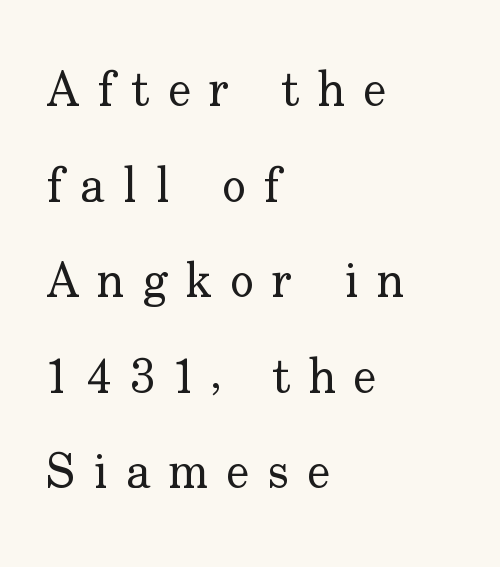
The image shows 49 px regular-weight serif type, upright; set left-aligned, loose line spacing (1.95x), unusually wide letter spacing (+0.37 em), not underlined; low stroke contrast and a small x-height.
